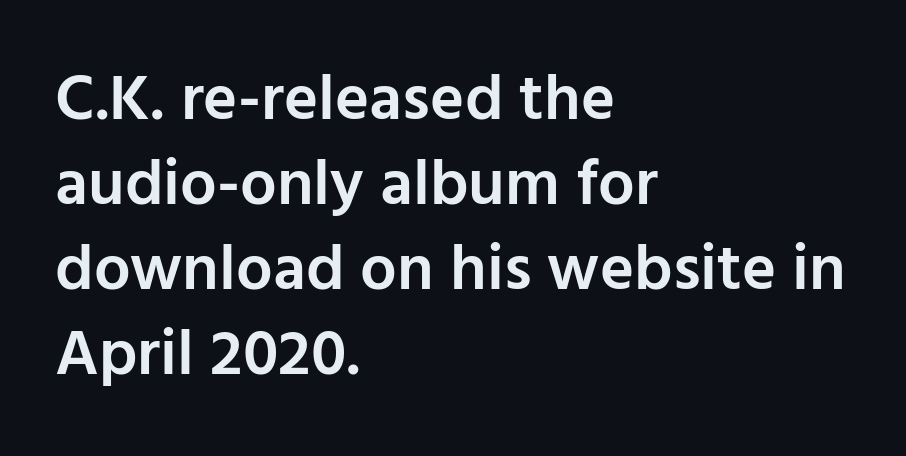
The image shows 65 px semibold sans-serif type, upright; set left-aligned, normal line spacing (1.31x), normal letter spacing, not underlined; low stroke contrast and a medium x-height.
